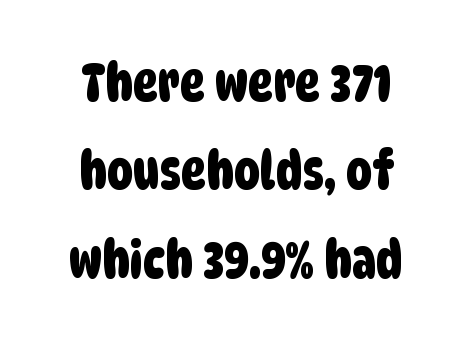
Q: Is the typeface a serif or a sans-serif typeface? A: Sans-serif.
Q: Is the text underlined? A: No.
Q: Is the spacing between letters normal or unusually wide? A: Normal.
Q: Is the spacing between lines tight, normal or loose? A: Normal.
Q: Width (condensed, normal, or wide)? A: Condensed.
Q: Stroke contrast? A: Low.
Q: x-height? A: Large.
Q: Monospaced? A: No.
